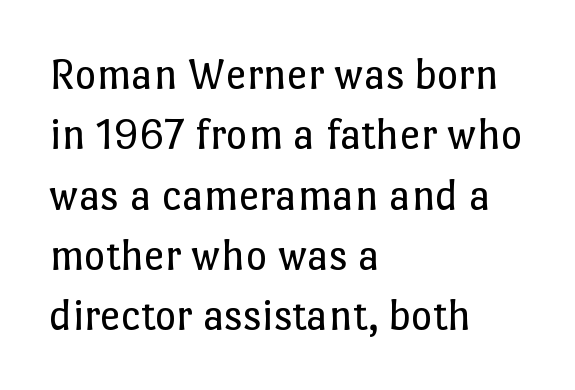
The specimen omits any rule beneath the text block's lines. The letters look calm and open, with moderate or lighter stems. This sample has the flowing, uneven cadence of proportional lettering. Caption: multi-line text, flush left, ragged right.
